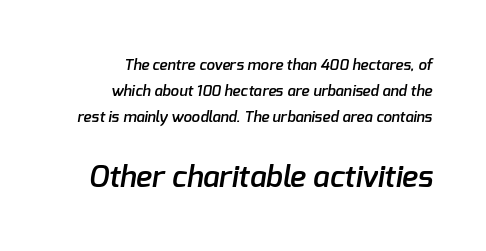
{"serif": "no", "bold": "semi", "weight": "semibold", "width": "normal", "stroke_contrast": "low", "x_height": "medium", "monospaced": "no", "underline": "no", "align": "right", "line_spacing_ratio": 1.73, "letter_spacing": "normal", "letter_spacing_em": 0.0, "larger_block": "second", "size_ratio": 2.0, "glyph_px": 30}
